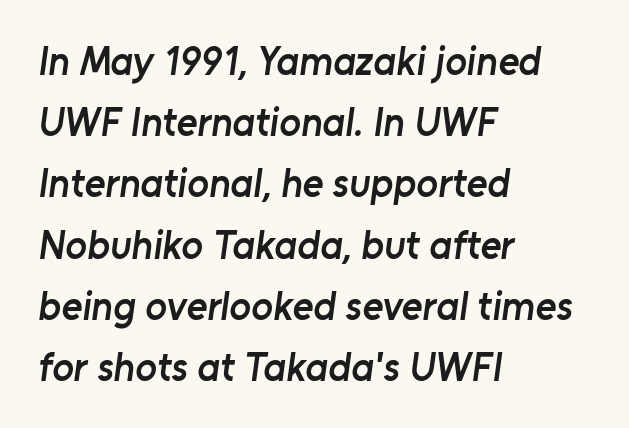
Q: Is the text bold? A: Semi-bold.
Q: Is the typeface a serif or a sans-serif typeface? A: Sans-serif.
Q: Is the text underlined? A: No.
Q: How is the paragraph aligned? A: Left-aligned.
Q: Is the spacing between letters normal or unusually wide? A: Normal.
Q: Is the spacing between lines tight, normal or loose? A: Normal.
Q: Width (condensed, normal, or wide)? A: Normal.
Q: Stroke contrast? A: Low.
Q: x-height? A: Medium.
Q: Monospaced? A: No.
